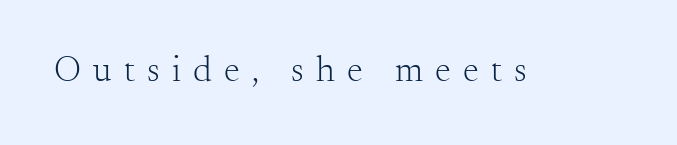
A quiet, ordinary-to-light weight characterises the typeface. Italic? Not at all — the glyphs are vertical. Each letter's strokes conclude with small projecting serifs. Compared with typical body copy, the letter spacing here is much looser. These lines are rendered in a variable-pitch font.
